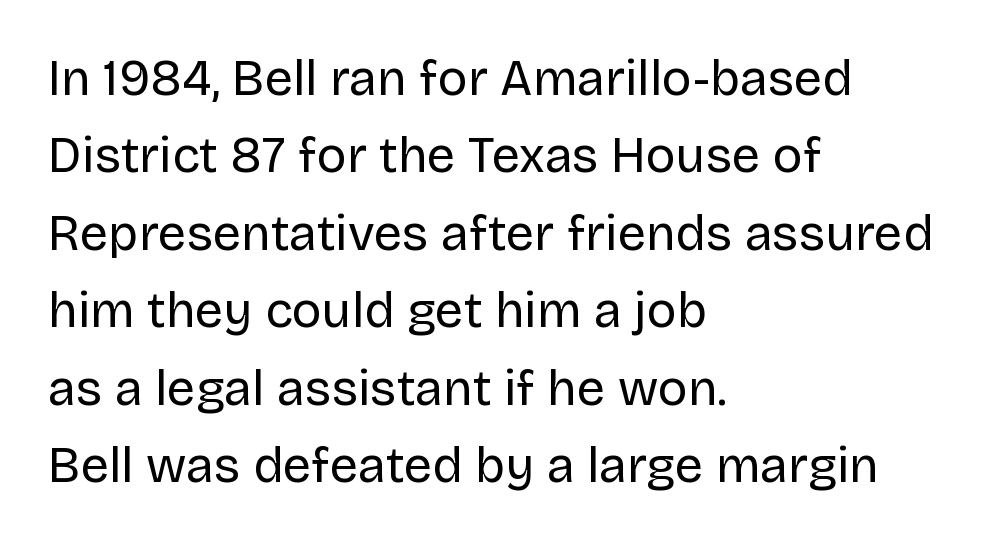
Q: Is the text bold? A: No.
Q: Is the text italic (slanted)? A: No, it is upright.
Q: Is the typeface a serif or a sans-serif typeface? A: Sans-serif.
Q: Is the text underlined? A: No.
Q: How is the paragraph aligned? A: Left-aligned.
Q: Is the spacing between letters normal or unusually wide? A: Normal.
Q: Is the spacing between lines tight, normal or loose? A: Normal.
Q: Width (condensed, normal, or wide)? A: Normal.
Q: Stroke contrast? A: Low.
Q: x-height? A: Large.
Q: Monospaced? A: No.
